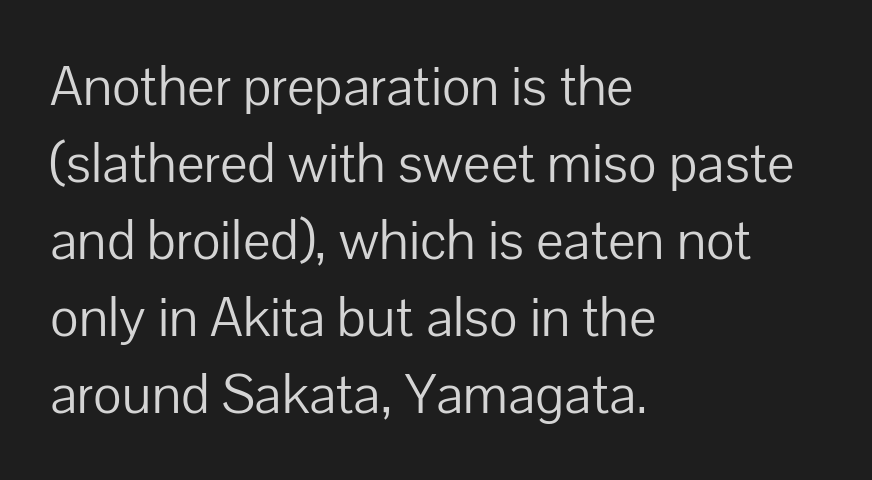
{"serif": "no", "italic": "no", "bold": "no", "weight": "light", "width": "normal", "stroke_contrast": "low", "x_height": "medium", "monospaced": "no", "underline": "no", "align": "left", "line_spacing": "normal", "line_spacing_ratio": 1.4, "letter_spacing": "normal", "letter_spacing_em": 0.0, "glyph_px": 55}
